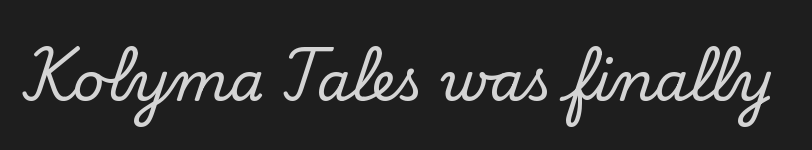
The image shows 54 px serif type; set normal letter spacing, not underlined; low stroke contrast and a small x-height.
